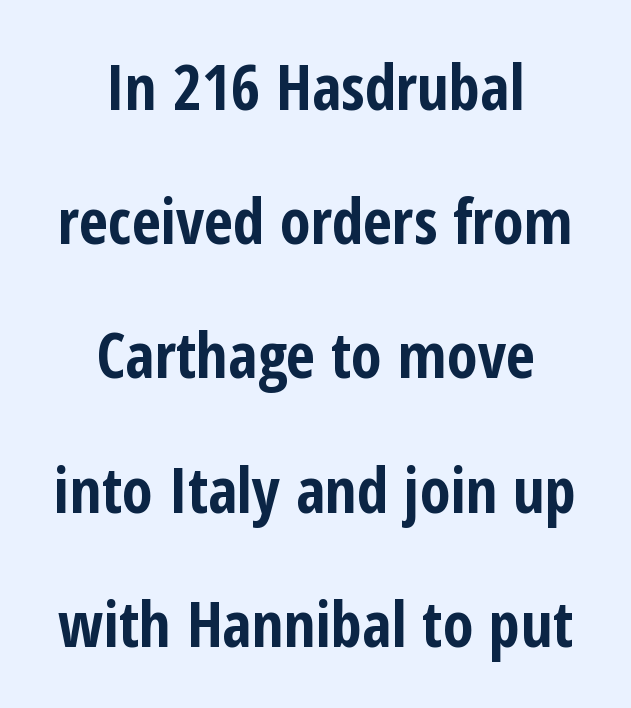
Q: Is the text bold? A: Yes.
Q: Is the text italic (slanted)? A: No, it is upright.
Q: Is the typeface a serif or a sans-serif typeface? A: Sans-serif.
Q: Is the text underlined? A: No.
Q: How is the paragraph aligned? A: Centered.
Q: Is the spacing between letters normal or unusually wide? A: Normal.
Q: Is the spacing between lines tight, normal or loose? A: Loose.
Q: Width (condensed, normal, or wide)? A: Condensed.
Q: Stroke contrast? A: Low.
Q: x-height? A: Medium.
Q: Monospaced? A: No.
